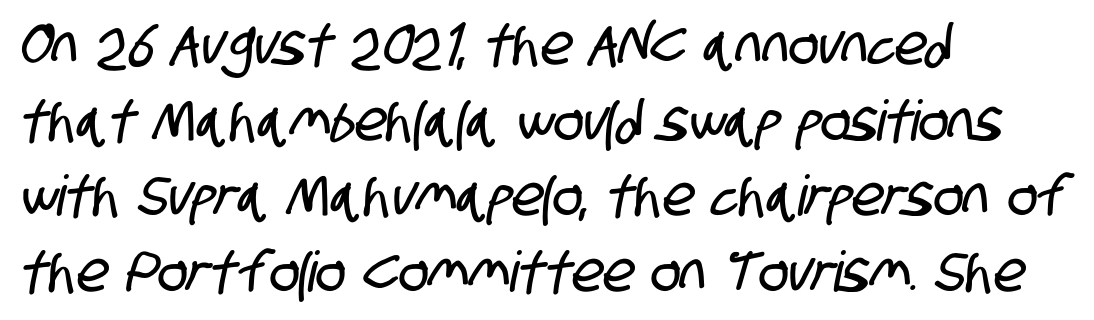
Q: Is the typeface a serif or a sans-serif typeface? A: Sans-serif.
Q: Is the text underlined? A: No.
Q: How is the paragraph aligned? A: Left-aligned.
Q: Is the spacing between letters normal or unusually wide? A: Normal.
Q: Is the spacing between lines tight, normal or loose? A: Normal.
Q: Width (condensed, normal, or wide)? A: Condensed.
Q: Stroke contrast? A: Low.
Q: x-height? A: Large.
Q: Monospaced? A: No.
